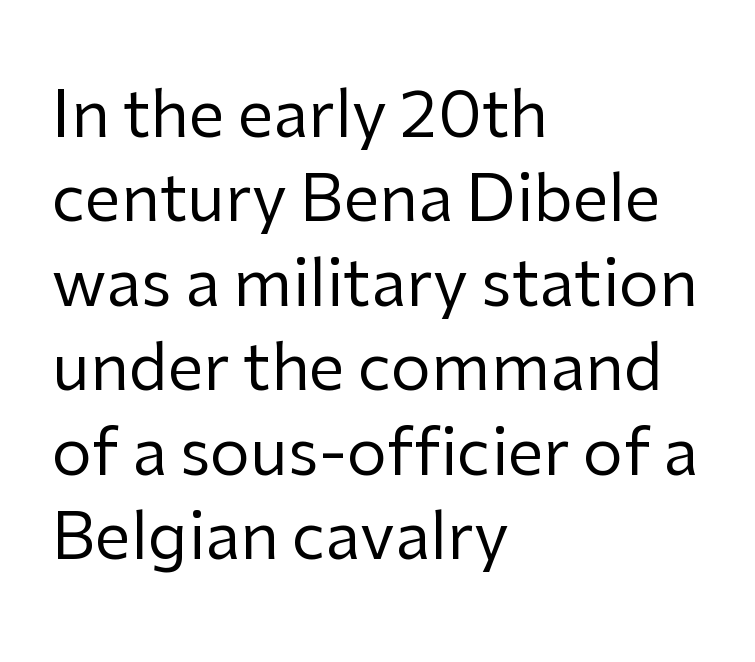
{"serif": "no", "italic": "no", "bold": "no", "weight": "regular", "width": "normal", "stroke_contrast": "low", "x_height": "medium", "monospaced": "no", "underline": "no", "align": "left", "line_spacing": "normal", "line_spacing_ratio": 1.32, "letter_spacing": "normal", "letter_spacing_em": 0.0, "glyph_px": 64}
